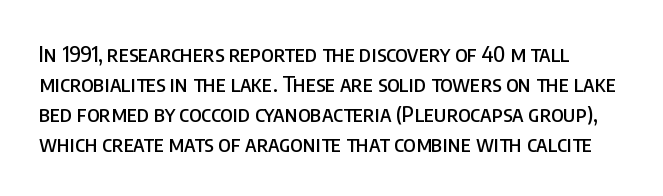
{"italic": "no", "underline": "no", "line_spacing": "normal", "line_spacing_ratio": 1.36, "letter_spacing": "normal", "letter_spacing_em": 0.0, "glyph_px": 22}
